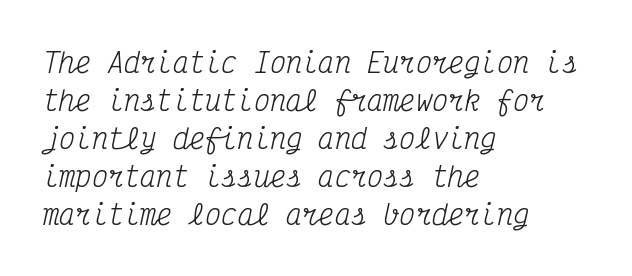
The image shows 27 px text type, italic (leaning right); set left-aligned, normal line spacing (1.41x), normal letter spacing, not underlined.
